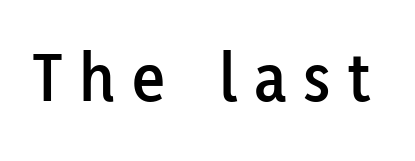
Q: Is the text italic (slanted)? A: No, it is upright.
Q: Is the typeface a serif or a sans-serif typeface? A: Sans-serif.
Q: Is the text underlined? A: No.
Q: Is the spacing between letters normal or unusually wide? A: Unusually wide.
Q: Width (condensed, normal, or wide)? A: Normal.
Q: Stroke contrast? A: Low.
Q: x-height? A: Medium.
Q: Monospaced? A: No.
